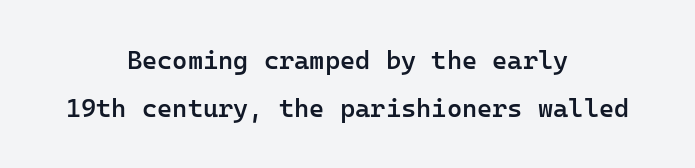
The image shows 26 px text type, upright; set centered, line spacing 1.83x, normal letter spacing, not underlined.
